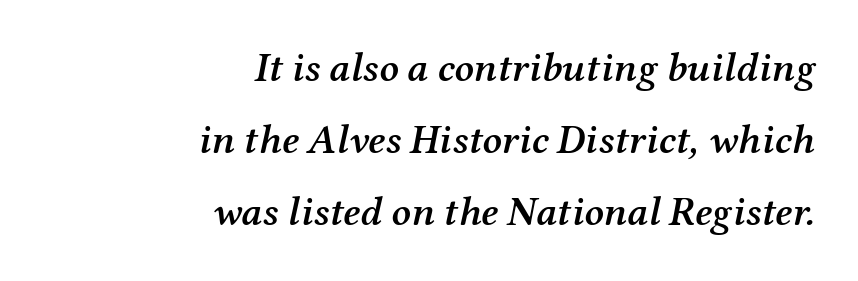
The image shows 41 px semibold serif type, italic (leaning right); set right-aligned, line spacing 1.76x, normal letter spacing, not underlined; medium stroke contrast and a medium x-height.
